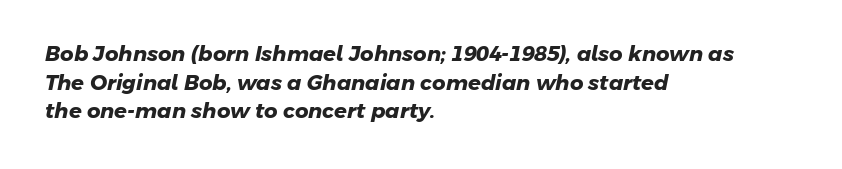
Words float on clear page, feet unadorned. Typesetter's note: full bold, strokes at maximum text heaviness. In terms of letterspacing, this is plain default setting. Every row of glyphs begins at an identical x-position on the left.
